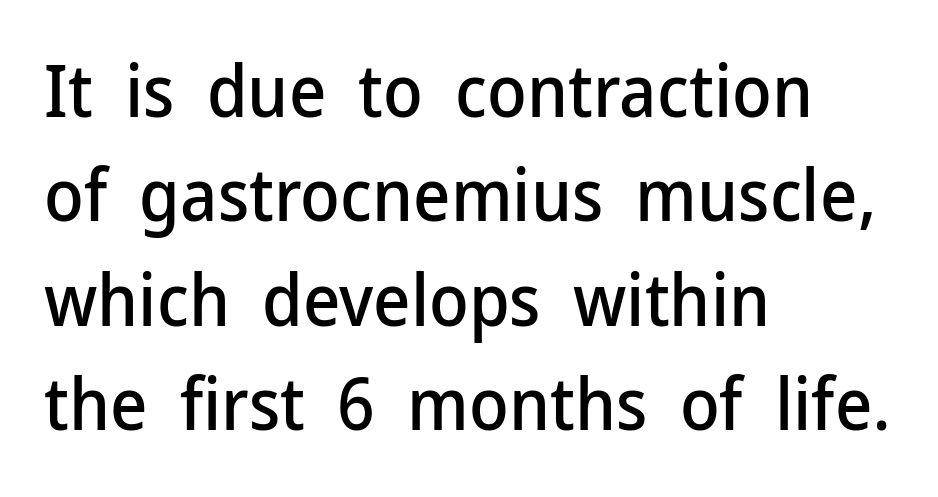
Horizontally, the lines are justified to the leading edge only. Whoever set this chose a conventional vertical rhythm. The passage shown is not underscored anywhere. Short note: letters normally spaced.
